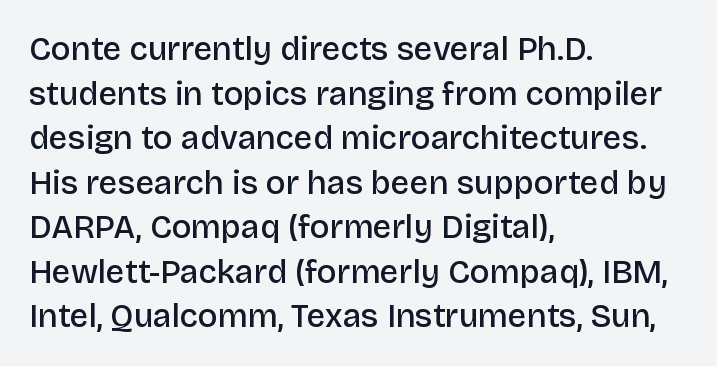
The image shows 33 px semibold sans-serif type, upright; set left-aligned, normal line spacing (1.35x), normal letter spacing, not underlined; low stroke contrast and a large x-height.
